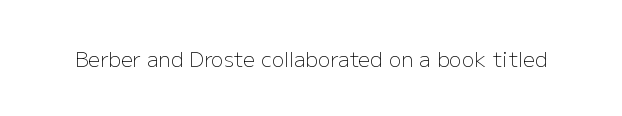
Q: Is the text bold? A: No.
Q: Is the text italic (slanted)? A: No, it is upright.
Q: Is the text underlined? A: No.
Q: Is the spacing between letters normal or unusually wide? A: Normal.
